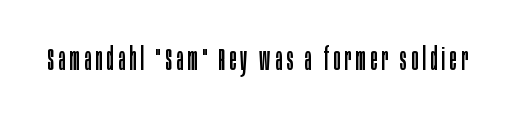
Q: Is the text bold? A: No.
Q: Is the text italic (slanted)? A: No, it is upright.
Q: Is the typeface a serif or a sans-serif typeface? A: Sans-serif.
Q: Is the text underlined? A: No.
Q: Width (condensed, normal, or wide)? A: Condensed.
Q: Stroke contrast? A: Low.
Q: x-height? A: Large.
Q: Monospaced? A: No.
